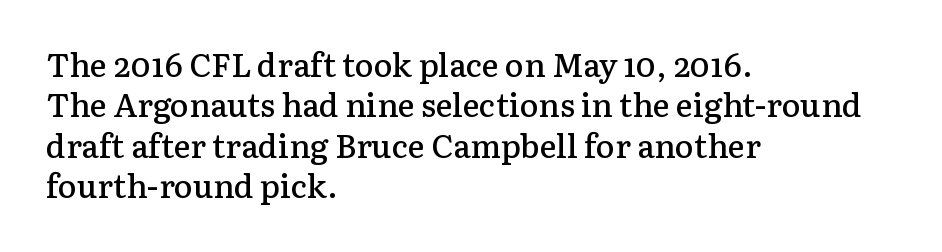
{"serif": "yes", "italic": "no", "bold": "semi", "weight": "semibold", "width": "normal", "stroke_contrast": "low", "x_height": "medium", "monospaced": "no", "underline": "no", "align": "left", "line_spacing": "normal", "line_spacing_ratio": 1.26, "letter_spacing": "normal", "letter_spacing_em": 0.0, "glyph_px": 32}
